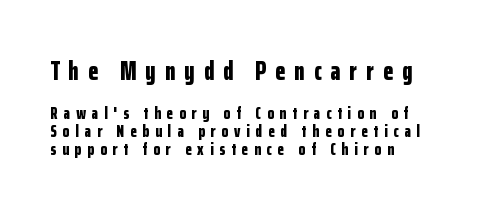
Every character sits straight up, as roman type does. Two sizes are in play, and the larger belongs to the first block. Characters follow at a spacing far wider than the type designer built in. What's the leading like? Squeezed, with rows nearly overlapping. The compositor pushed each line to the left boundary. Decoration check: the copy has no underline.
